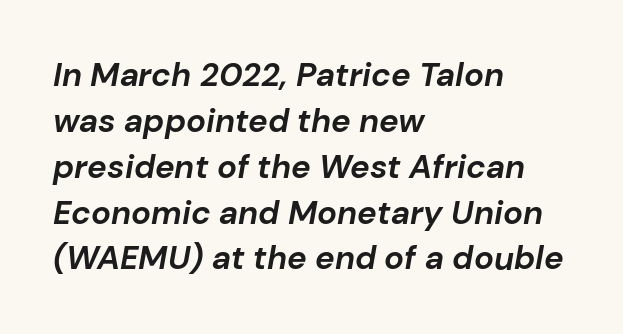
{"italic": "yes", "lean": "right", "slant_degrees": 10, "bold": "yes", "weight": "bold", "width": "normal", "stroke_contrast": "low", "x_height": "medium", "monospaced": "no", "underline": "no", "align": "left", "line_spacing": "normal", "line_spacing_ratio": 1.39, "letter_spacing": "normal", "letter_spacing_em": 0.0, "glyph_px": 33}
